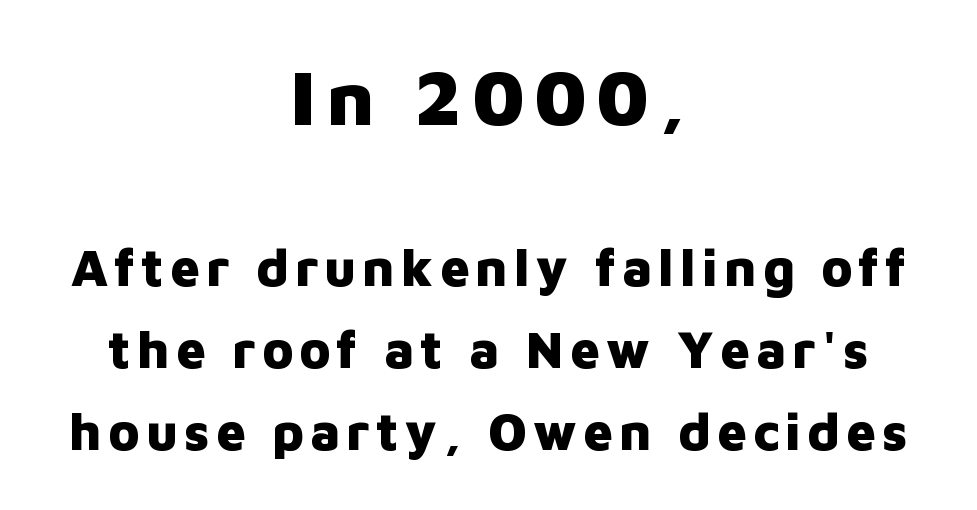
The image shows 78 px heavy sans-serif type, upright; set centered, normal line spacing (1.58x), not underlined; the first (top) block is 1.5x larger; low stroke contrast and a medium x-height.
